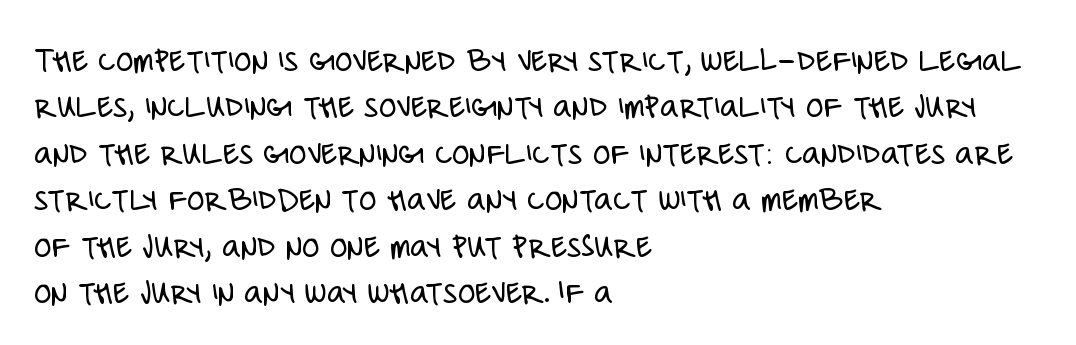
The image shows 36 px light, condensed sans-serif type, upright; set left-aligned, normal line spacing (1.29x), normal letter spacing, not underlined; low stroke contrast and a large x-height.
